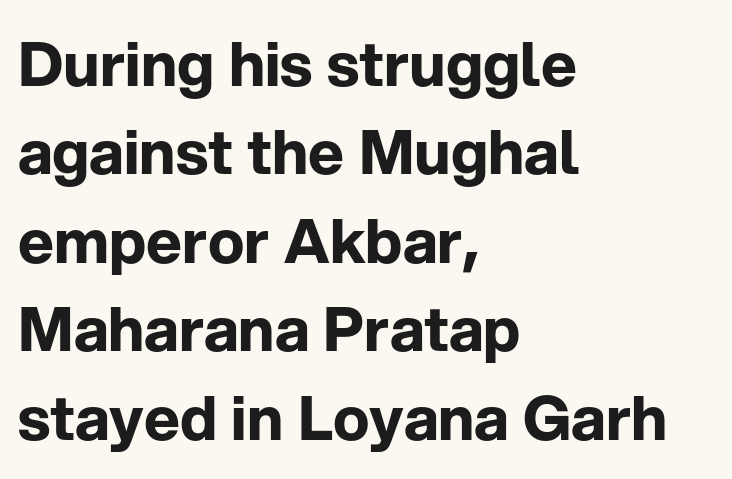
If you drew a line through each stem, it would be perfectly vertical. The passage is arranged the way most books set body copy — flush left. In terms of weight, the rendering is a true, heavy bold. A typesetter would call this proportional, since set widths differ per character. The space between consecutive lines is moderate. Default kerning and tracking; the words read as compact shapes.
